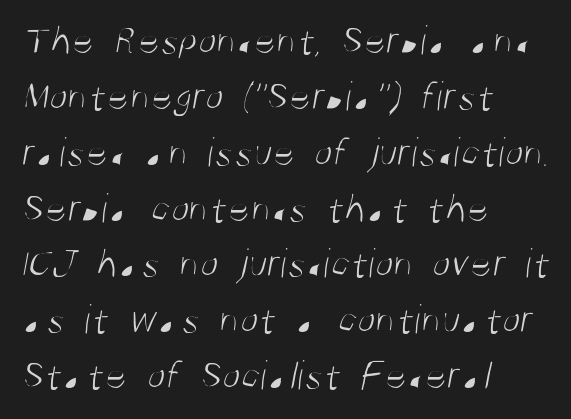
Q: Is the text bold? A: No.
Q: Is the typeface a serif or a sans-serif typeface? A: Sans-serif.
Q: Is the text underlined? A: No.
Q: How is the paragraph aligned? A: Left-aligned.
Q: Is the spacing between letters normal or unusually wide? A: Normal.
Q: Is the spacing between lines tight, normal or loose? A: Normal.
Q: Width (condensed, normal, or wide)? A: Condensed.
Q: Stroke contrast? A: Medium.
Q: x-height? A: Large.
Q: Monospaced? A: No.
